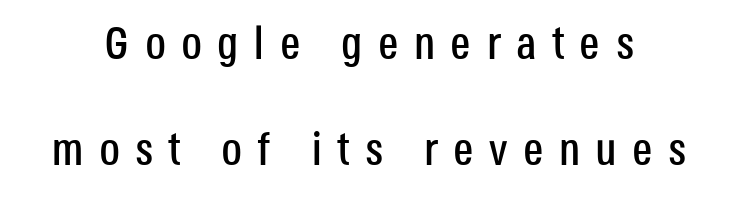
This rendering features lettering with no underline. Caption: expanded tracking, letters set apart. The typography opts for an upright posture over an oblique one. Note the varied advance widths — an 'i' is clearly narrower than an 'm'. Examine the stroke ends and you'll find no serifs. The passage shown stacks its lines with a broad gap.
